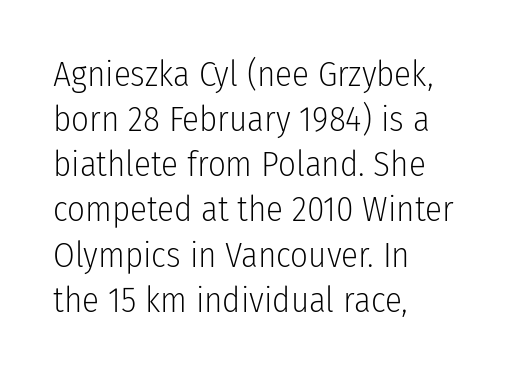
The image shows 35 px light, condensed sans-serif type, upright; set left-aligned, normal line spacing (1.29x), normal letter spacing, not underlined; low stroke contrast and a medium x-height.
